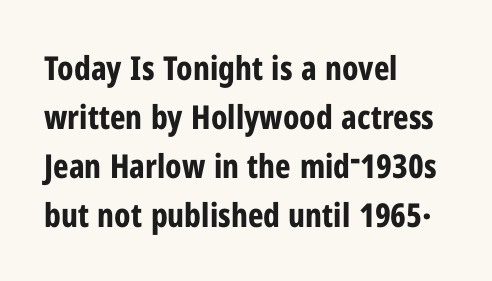
The image shows 33 px bold, condensed sans-serif type, upright; set left-aligned, normal line spacing (1.48x), normal letter spacing, not underlined; low stroke contrast and a medium x-height.
